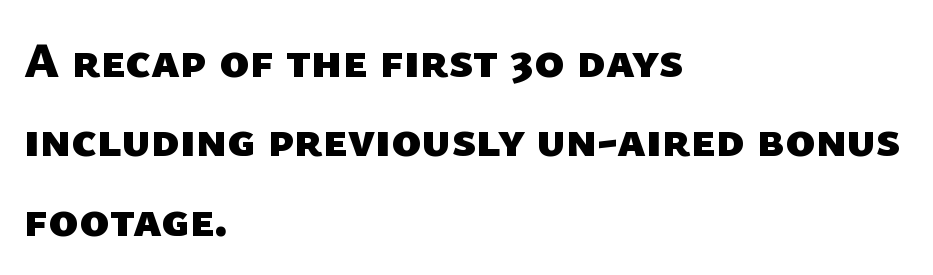
Q: Is the text bold? A: Yes.
Q: Is the typeface a serif or a sans-serif typeface? A: Sans-serif.
Q: Is the text underlined? A: No.
Q: How is the paragraph aligned? A: Left-aligned.
Q: Is the spacing between letters normal or unusually wide? A: Normal.
Q: Is the spacing between lines tight, normal or loose? A: Normal.
Q: Width (condensed, normal, or wide)? A: Normal.
Q: Stroke contrast? A: Low.
Q: x-height? A: Medium.
Q: Monospaced? A: No.
